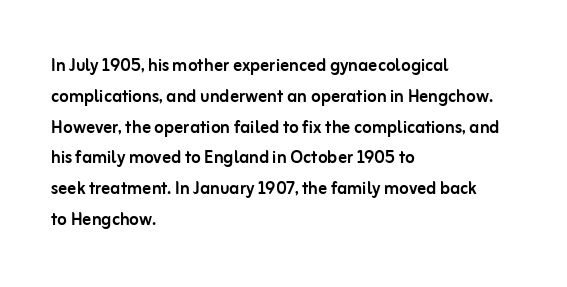
Q: Is the text italic (slanted)? A: No, it is upright.
Q: Is the text underlined? A: No.
Q: How is the paragraph aligned? A: Left-aligned.
Q: Is the spacing between letters normal or unusually wide? A: Normal.
Q: Is the spacing between lines tight, normal or loose? A: Normal.
